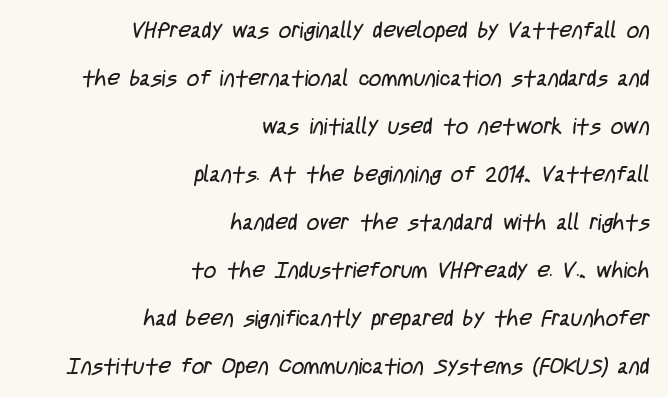
Q: Is the text bold? A: No.
Q: Is the text underlined? A: No.
Q: How is the paragraph aligned? A: Right-aligned.
Q: Is the spacing between letters normal or unusually wide? A: Normal.
Q: Is the spacing between lines tight, normal or loose? A: Loose.
